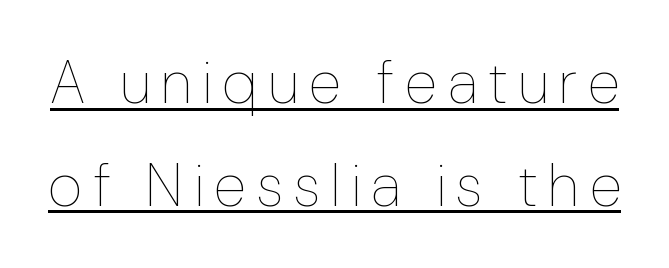
This rendering features underlined lettering. Nope, not italic — everything's standing straight. The characters are drawn with everyday or finer stroke widths. Students, note that the glyphs here are deliberately spaced far apart.
